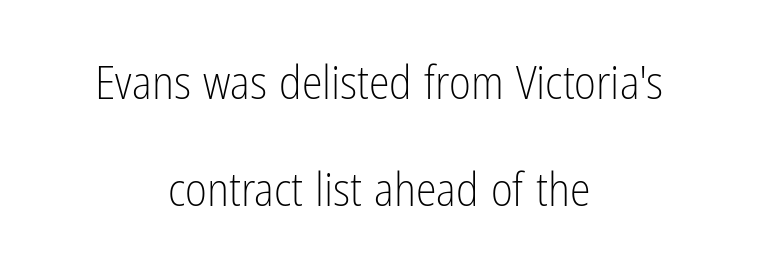
{"serif": "no", "italic": "no", "bold": "no", "weight": "light", "width": "condensed", "stroke_contrast": "low", "x_height": "medium", "monospaced": "no", "underline": "no", "align": "center", "line_spacing": "loose", "line_spacing_ratio": 2.27, "letter_spacing": "normal", "letter_spacing_em": 0.0, "glyph_px": 47}
